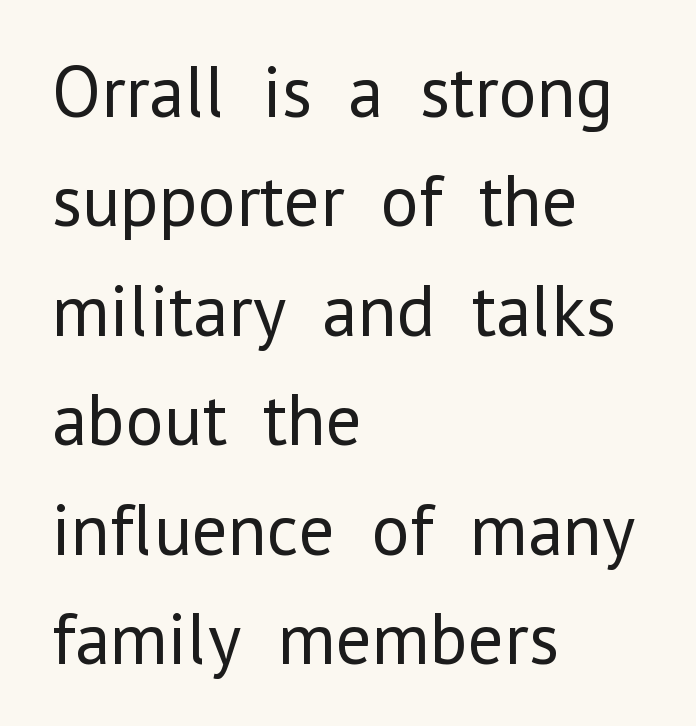
{"serif": "no", "italic": "no", "bold": "no", "weight": "regular", "width": "normal", "stroke_contrast": "low", "x_height": "medium", "monospaced": "no", "underline": "no", "align": "left", "line_spacing": "normal", "line_spacing_ratio": 1.5, "letter_spacing": "normal", "letter_spacing_em": 0.0, "glyph_px": 73}
